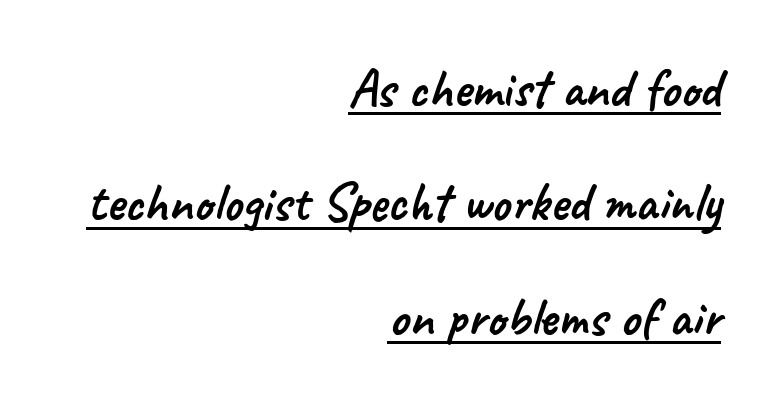
The rendered words wear a rule along their underside. This sample has the flowing, uneven cadence of proportional lettering. This rendering uses right alignment, leaving the left contour irregular. In terms of letterspacing, this is plain default setting. Serifs: no, the terminals of the letterforms are clean.
